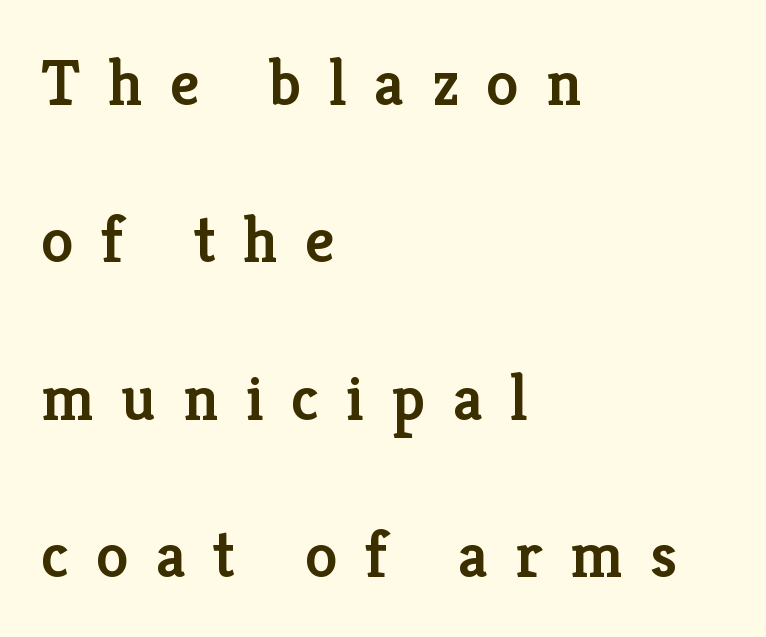
Q: Is the text bold? A: Semi-bold.
Q: Is the text italic (slanted)? A: No, it is upright.
Q: Is the typeface a serif or a sans-serif typeface? A: Serif.
Q: Is the text underlined? A: No.
Q: How is the paragraph aligned? A: Left-aligned.
Q: Is the spacing between letters normal or unusually wide? A: Unusually wide.
Q: Is the spacing between lines tight, normal or loose? A: Loose.
Q: Width (condensed, normal, or wide)? A: Normal.
Q: Stroke contrast? A: Low.
Q: x-height? A: Medium.
Q: Monospaced? A: No.
